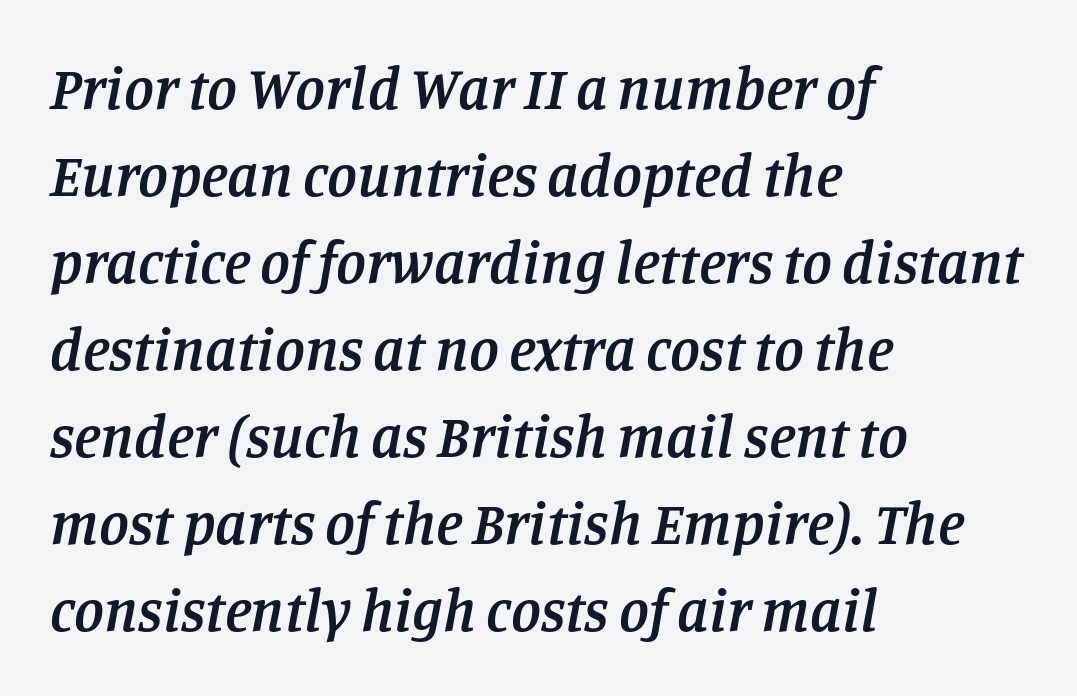
Q: Is the text bold? A: Semi-bold.
Q: Is the text italic (slanted)? A: Yes, it leans right by about 11 degrees.
Q: Is the typeface a serif or a sans-serif typeface? A: Serif.
Q: Is the text underlined? A: No.
Q: How is the paragraph aligned? A: Left-aligned.
Q: Is the spacing between letters normal or unusually wide? A: Normal.
Q: Is the spacing between lines tight, normal or loose? A: Normal.
Q: Width (condensed, normal, or wide)? A: Normal.
Q: Stroke contrast? A: Low.
Q: x-height? A: Large.
Q: Monospaced? A: No.
